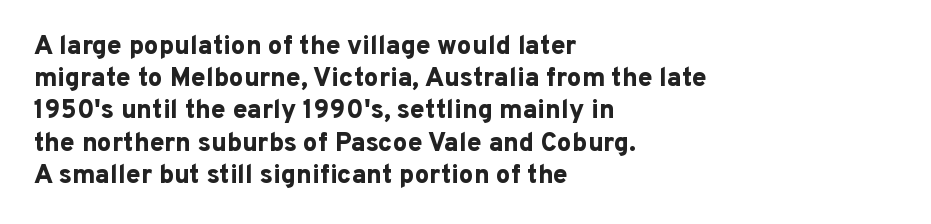
Q: Is the text bold? A: Yes.
Q: Is the text italic (slanted)? A: No, it is upright.
Q: Is the text underlined? A: No.
Q: How is the paragraph aligned? A: Left-aligned.
Q: Is the spacing between letters normal or unusually wide? A: Normal.
